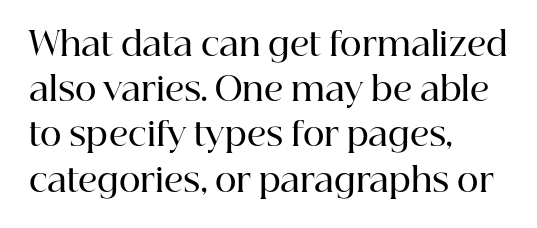
The image shows 33 px semibold serif type, upright; set left-aligned, normal line spacing (1.37x), normal letter spacing, not underlined; high stroke contrast and a medium x-height.
